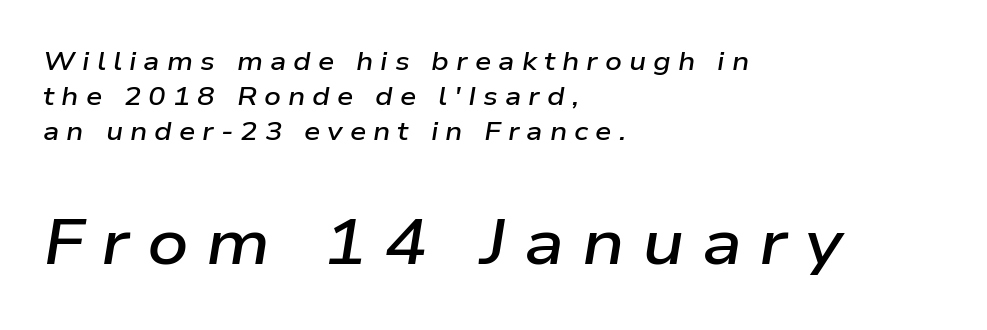
The image shows 64 px semibold, wide type, italic (leaning right); set left-aligned, normal line spacing (1.34x), unusually wide letter spacing (+0.27 em), not underlined; the second (bottom) block is 2.46x larger; low stroke contrast and a medium x-height.
